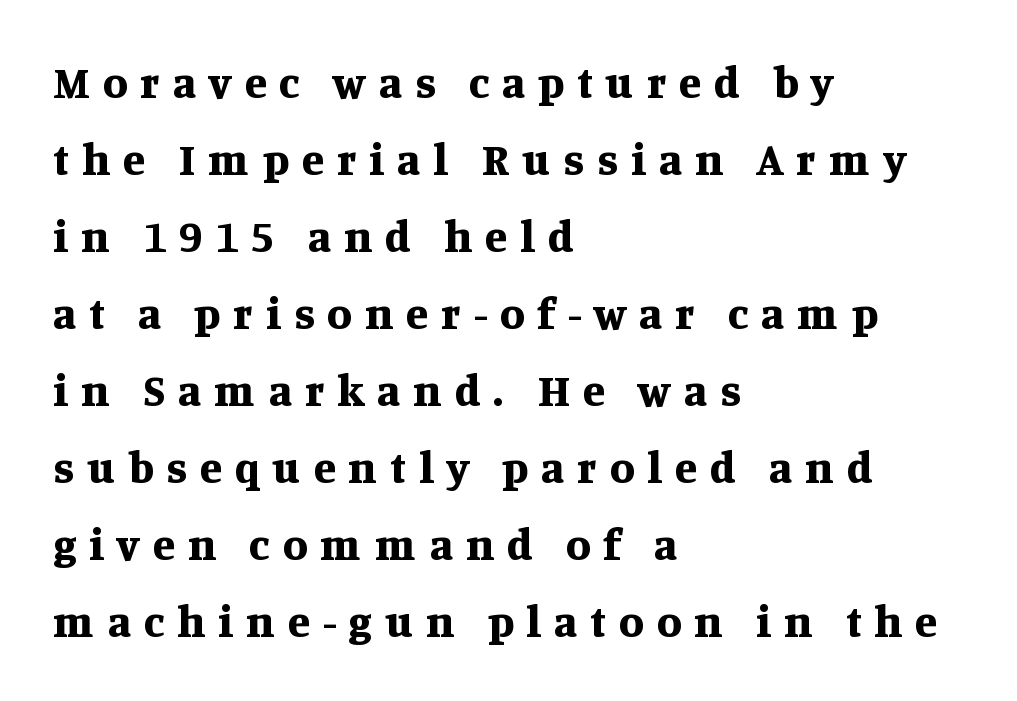
{"serif": "yes", "italic": "no", "bold": "yes", "weight": "bold", "width": "normal", "stroke_contrast": "medium", "x_height": "large", "monospaced": "no", "underline": "no", "align": "left", "line_spacing_ratio": 1.71, "letter_spacing": "wide", "letter_spacing_em": 0.29, "glyph_px": 45}
